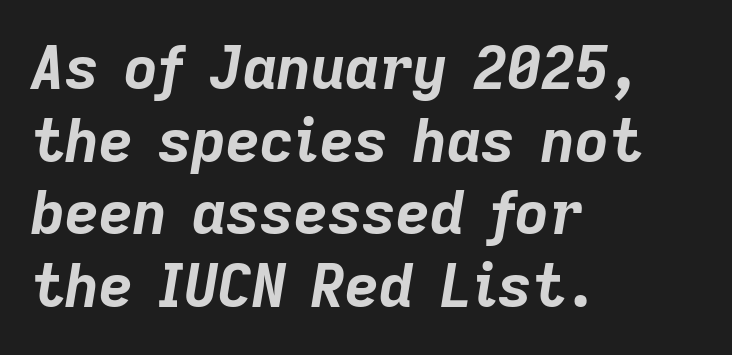
The image shows 59 px bold type, italic (leaning right); set left-aligned, line spacing 1.23x, normal letter spacing, not underlined; low stroke contrast and a medium x-height.
